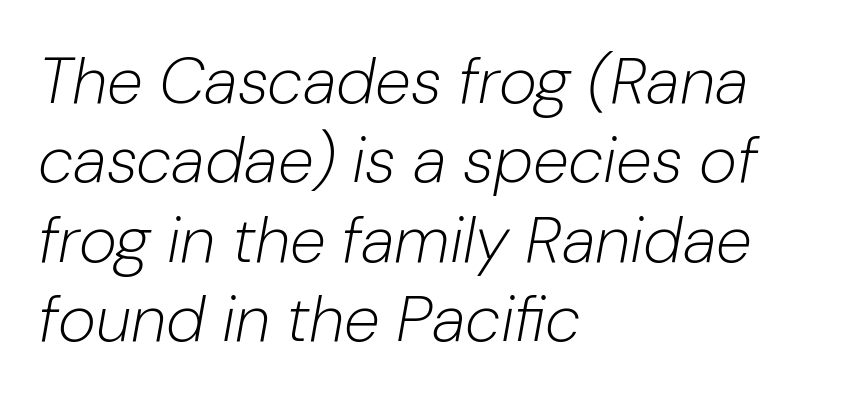
The image shows 65 px light type, italic (leaning right); set left-aligned, line spacing 1.22x, normal letter spacing, not underlined; low stroke contrast and a medium x-height.
